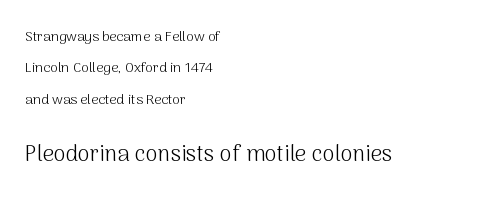
Q: Is the text bold? A: No.
Q: Is the text italic (slanted)? A: No, it is upright.
Q: Is the text underlined? A: No.
Q: How is the paragraph aligned? A: Left-aligned.
Q: Is the spacing between letters normal or unusually wide? A: Normal.
Q: Is the spacing between lines tight, normal or loose? A: Loose.
Q: Which block of text is set in a larger size, the first (top) or the second (bottom)? A: The second (bottom) one.
